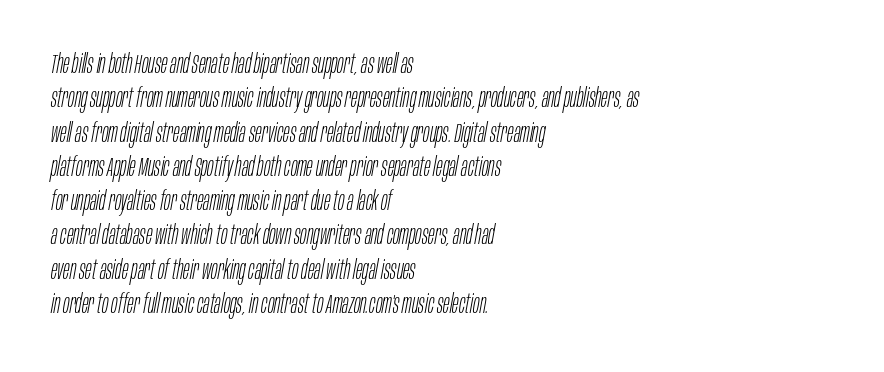
{"italic": "yes", "lean": "right", "slant_degrees": 10, "bold": "no", "underline": "no", "align": "left", "line_spacing": "normal", "line_spacing_ratio": 1.27, "letter_spacing": "normal", "letter_spacing_em": 0.0, "glyph_px": 27}
